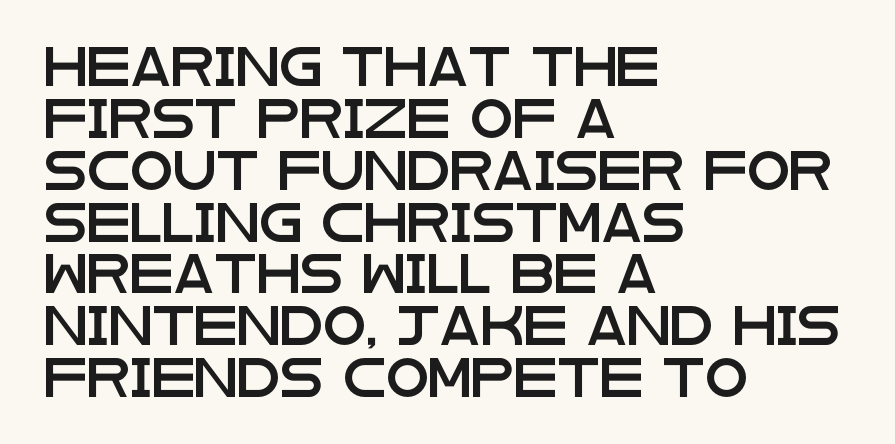
{"serif": "no", "italic": "no", "width": "wide", "stroke_contrast": "low", "x_height": "large", "monospaced": "no", "underline": "no", "align": "left", "line_spacing": "normal", "line_spacing_ratio": 1.33, "letter_spacing": "normal", "letter_spacing_em": 0.0, "glyph_px": 39}
